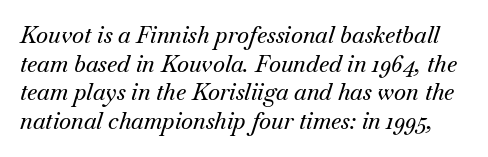
{"italic": "yes", "lean": "right", "slant_degrees": 18, "underline": "no", "line_spacing": "normal", "line_spacing_ratio": 1.25, "letter_spacing": "normal", "letter_spacing_em": 0.0, "glyph_px": 23}
